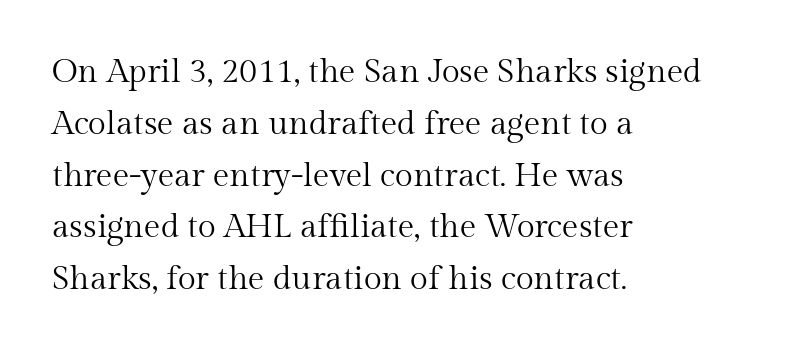
The image shows 33 px regular-weight serif type, upright; set left-aligned, normal line spacing (1.57x), normal letter spacing, not underlined; medium stroke contrast and a medium x-height.
